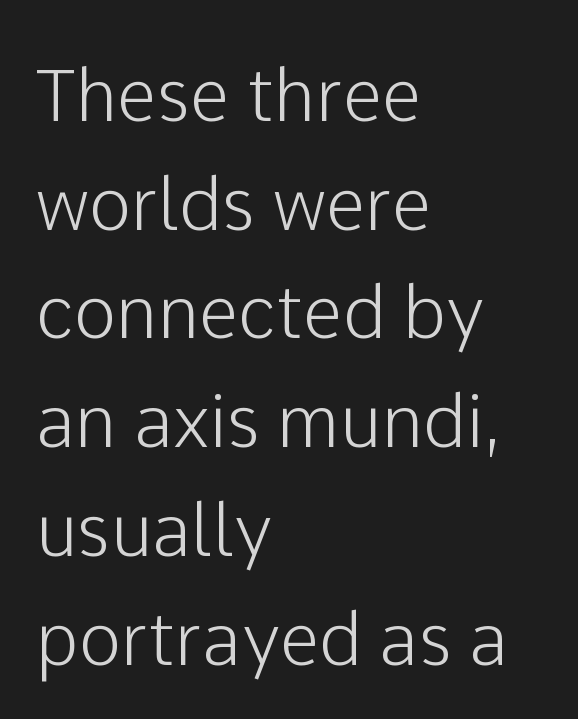
Q: Is the text italic (slanted)? A: No, it is upright.
Q: Is the typeface a serif or a sans-serif typeface? A: Sans-serif.
Q: Is the text underlined? A: No.
Q: How is the paragraph aligned? A: Left-aligned.
Q: Is the spacing between letters normal or unusually wide? A: Normal.
Q: Is the spacing between lines tight, normal or loose? A: Normal.
Q: Width (condensed, normal, or wide)? A: Normal.
Q: Stroke contrast? A: Low.
Q: x-height? A: Medium.
Q: Monospaced? A: No.
